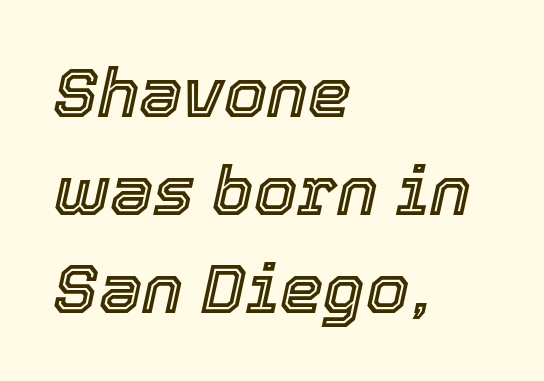
{"italic": "yes", "lean": "right", "slant_degrees": 12, "width": "normal", "x_height": "medium", "monospaced": "no", "underline": "no", "align": "left", "line_spacing": "normal", "line_spacing_ratio": 1.42, "letter_spacing": "normal", "letter_spacing_em": 0.0, "glyph_px": 69}
